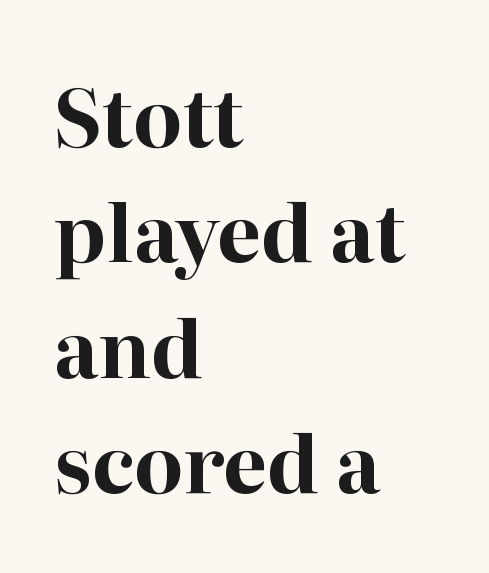
The image shows 79 px bold serif type, upright; set left-aligned, normal line spacing (1.46x), normal letter spacing, not underlined; high stroke contrast and a medium x-height.
